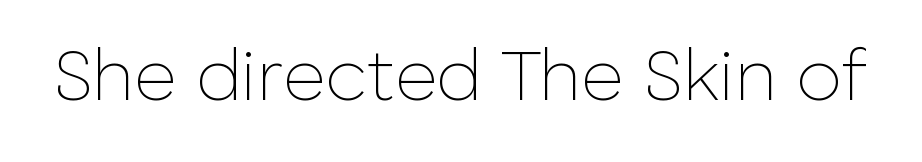
Compared with a typical body face, this is equally light or lighter still. The type sits square on the baseline with zero lean. Are there feet on the stems? There aren't — it's a sans. The letters advance in unequal steps, a hallmark of proportional type. The gaps between neighbouring characters are ordinary and unremarkable.
